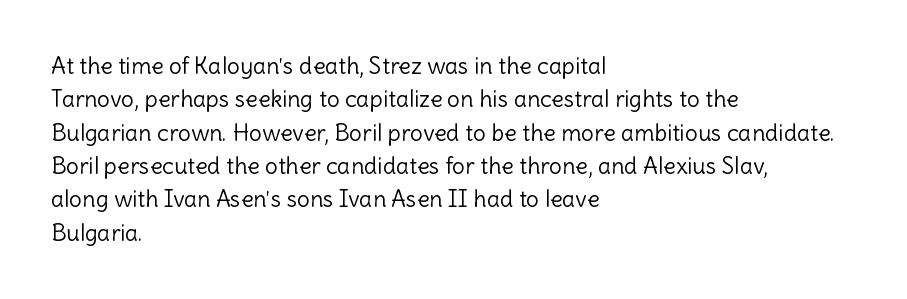
Q: Is the text bold? A: No.
Q: Is the text italic (slanted)? A: No, it is upright.
Q: Is the text underlined? A: No.
Q: How is the paragraph aligned? A: Left-aligned.
Q: Is the spacing between letters normal or unusually wide? A: Normal.
Q: Is the spacing between lines tight, normal or loose? A: Normal.
